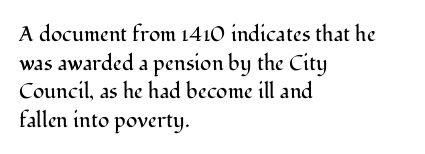
Line beginnings align vertically; line endings do not. Whoever set this chose a conventional vertical rhythm. Stroke mass is kept to a normal reading level or below. Nobody touched the tracking dial on this one.
